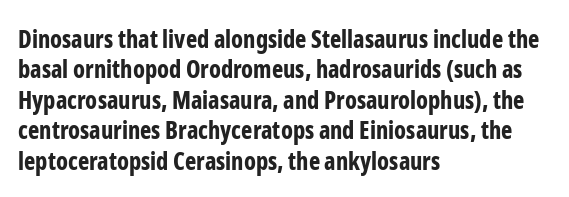
The image shows 24 px bold type, upright; set left-aligned, normal line spacing (1.27x), normal letter spacing, not underlined.
